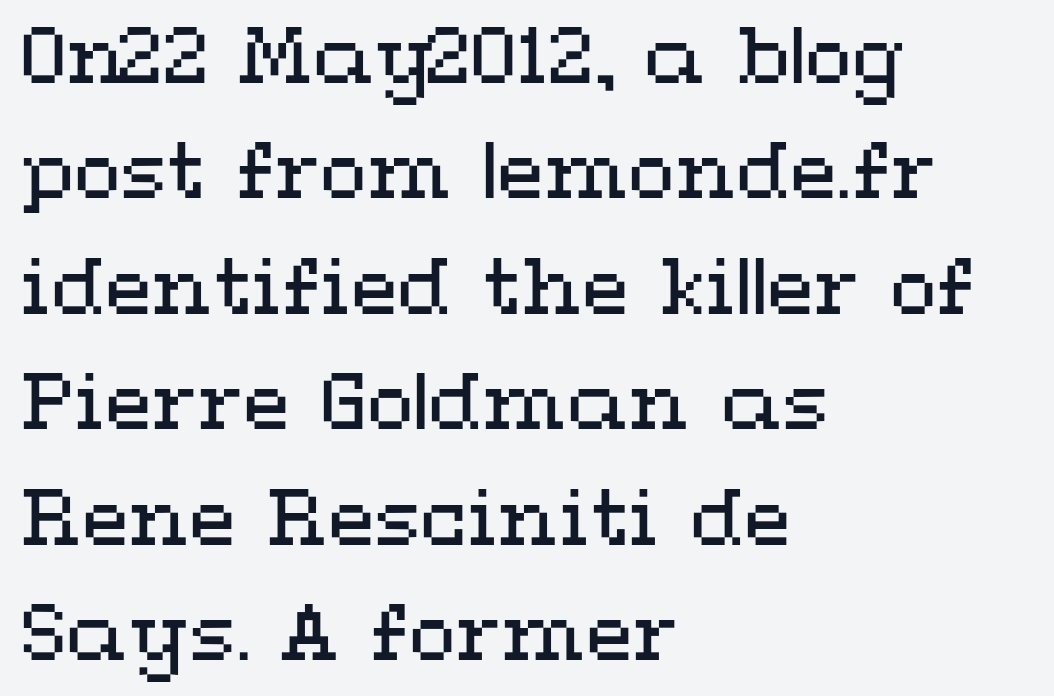
Think standard paragraph weight, or any step lighter than that. The gaps between neighbouring characters are ordinary and unremarkable. You could not count columns in this text — the font is proportionally spaced. Does the copy run flush right? No — it runs flush left.
